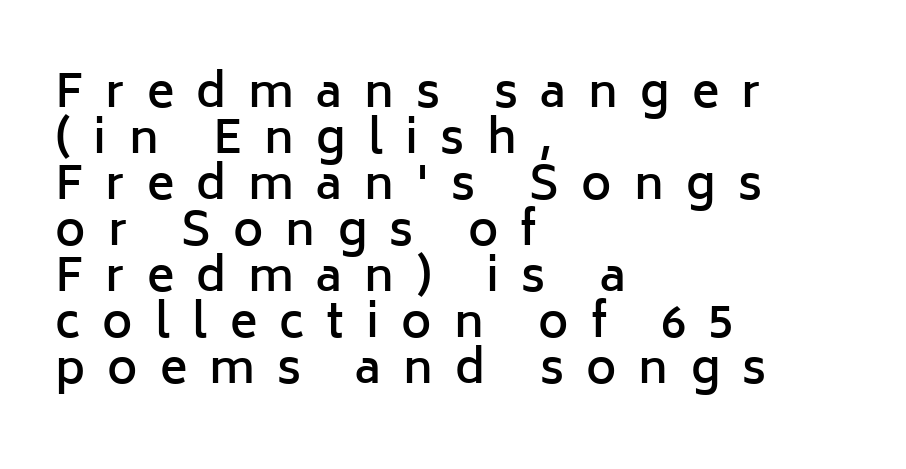
Vertical strokes here are truly vertical. Compared with a centered layout, this one pins lines to the left instead. Is the letter spacing exaggerated? Yes — the characters are pushed far apart. Clear beneath every line of the passage. These lines are rendered in a variable-pitch font. Unlike a traditional serif, this face leaves its strokes unadorned.
